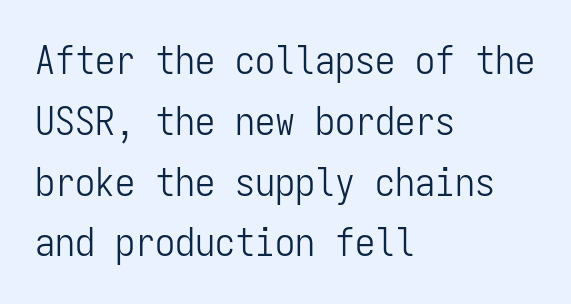
The image shows 40 px light, condensed sans-serif type, upright, monospaced; set left-aligned, normal line spacing (1.52x), normal letter spacing, not underlined; low stroke contrast and a medium x-height.
